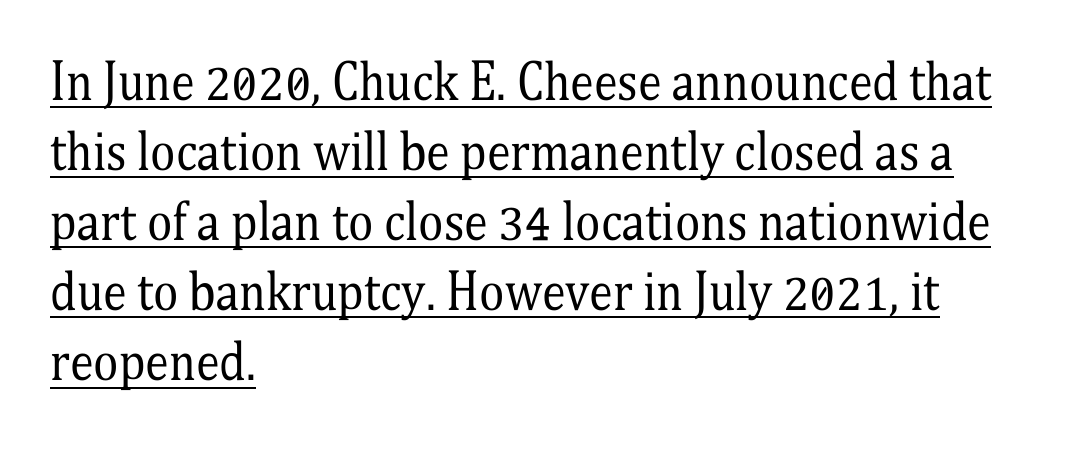
Regarding serifs, this sample has them. The lettering is marked with a stroke running underneath it. What's the leading like? Ordinary, nothing unusual. Weight: not bold — regular or lighter.
